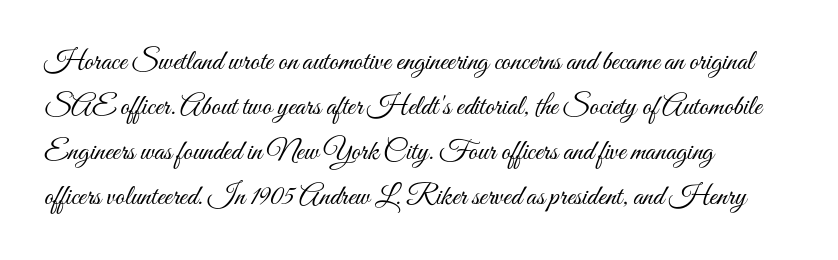
Q: Is the text bold? A: No.
Q: Is the text italic (slanted)? A: Yes.
Q: Is the text underlined? A: No.
Q: How is the paragraph aligned? A: Left-aligned.
Q: Is the spacing between letters normal or unusually wide? A: Normal.
Q: Is the spacing between lines tight, normal or loose? A: Normal.
Q: Width (condensed, normal, or wide)? A: Condensed.
Q: Stroke contrast? A: Medium.
Q: x-height? A: Small.
Q: Monospaced? A: No.
